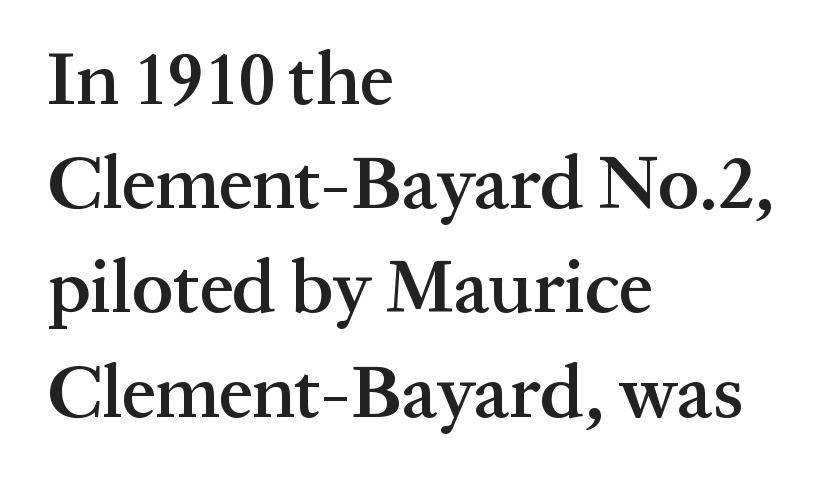
Compared with a centered layout, this one pins lines to the left instead. A typesetter would call this zero additional tracking. You could not count columns in this text — the font is proportionally spaced. Notice the strokes are somewhat thickened but not fully heavy: this is a semibold. Vertical spacing — default.
